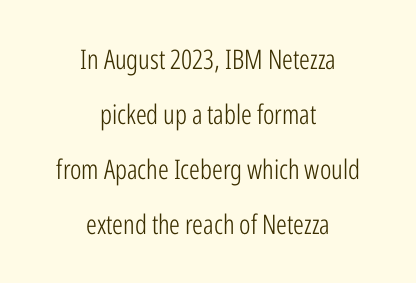
Letters have the restrained weight of plain body copy at most. Whoever set this chose breathing room over compactness in the vertical rhythm. This is roman type, the default non-slanted kind. How are the letters spaced? Ordinarily, with no added tracking. Glance below the letters and you will spot only blank space.
